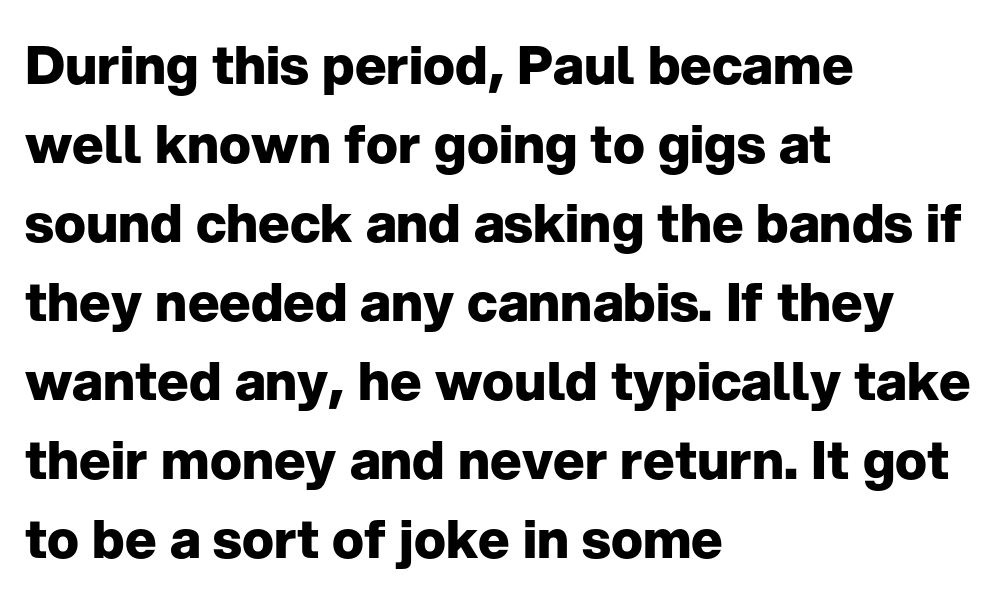
Standard letterfit; no display-style spreading of the glyphs. This sample has the flowing, uneven cadence of proportional lettering. Upright lettering throughout. The rendering uses a moderate line-height, typical for paragraphs.
